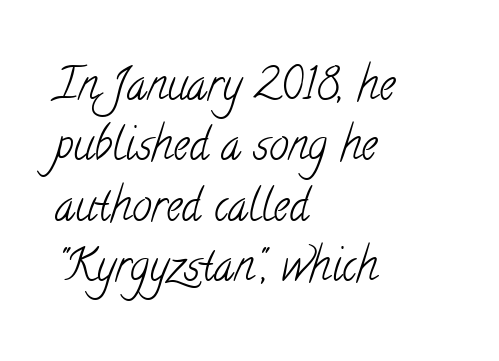
Q: Is the text bold? A: No.
Q: Is the typeface a serif or a sans-serif typeface? A: Serif.
Q: Is the text underlined? A: No.
Q: How is the paragraph aligned? A: Left-aligned.
Q: Is the spacing between letters normal or unusually wide? A: Normal.
Q: Is the spacing between lines tight, normal or loose? A: Normal.
Q: Width (condensed, normal, or wide)? A: Condensed.
Q: Stroke contrast? A: Low.
Q: x-height? A: Small.
Q: Monospaced? A: No.
